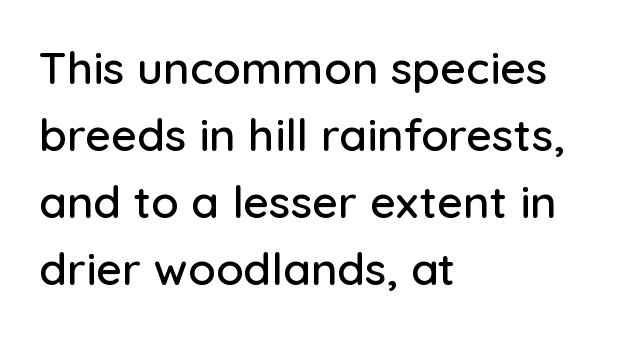
Underline: absent. A typesetter would label this face a sans. Layout note: lines flush left. Note the varied advance widths — an 'i' is clearly narrower than an 'm'. Vertically, the passage feels balanced, rows spaced as you'd expect.
